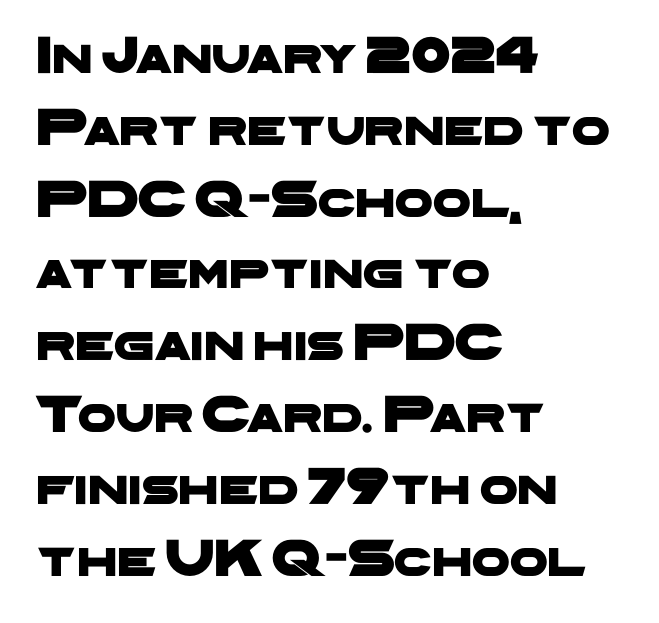
{"serif": "no", "width": "wide", "stroke_contrast": "low", "x_height": "medium", "monospaced": "no", "underline": "no", "align": "left", "line_spacing": "normal", "line_spacing_ratio": 1.33, "letter_spacing": "normal", "letter_spacing_em": 0.0, "glyph_px": 54}
